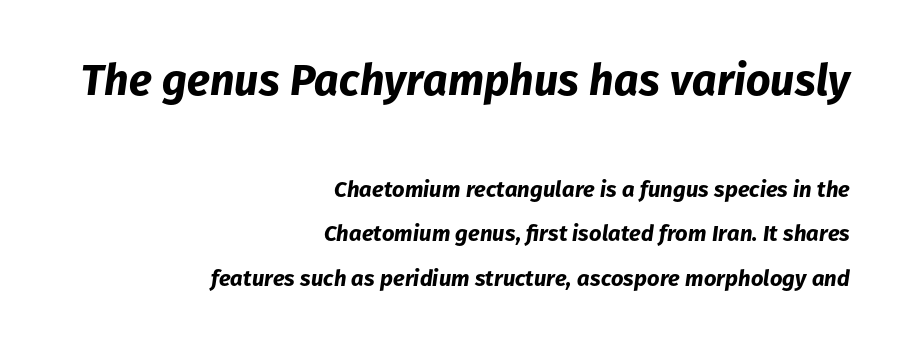
Type size steps down from the first block to the second. The designer dialed line spacing up above the default. Observe the lean: these are italic letterforms. I'd describe the lettering as bold — thick and assertive. Each letter keeps its own natural width here, so spacing adapts to shape. The letters sit at their default tracking, neither squeezed nor spread.
